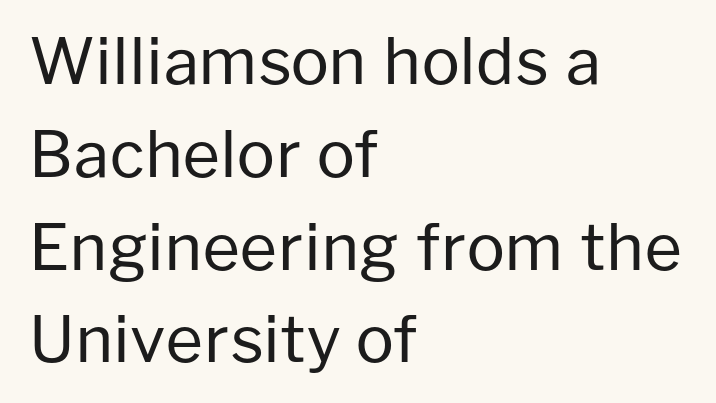
Q: Is the text bold? A: No.
Q: Is the text italic (slanted)? A: No, it is upright.
Q: Is the typeface a serif or a sans-serif typeface? A: Sans-serif.
Q: Is the text underlined? A: No.
Q: How is the paragraph aligned? A: Left-aligned.
Q: Is the spacing between letters normal or unusually wide? A: Normal.
Q: Is the spacing between lines tight, normal or loose? A: Normal.
Q: Width (condensed, normal, or wide)? A: Normal.
Q: Stroke contrast? A: Low.
Q: x-height? A: Medium.
Q: Monospaced? A: No.
